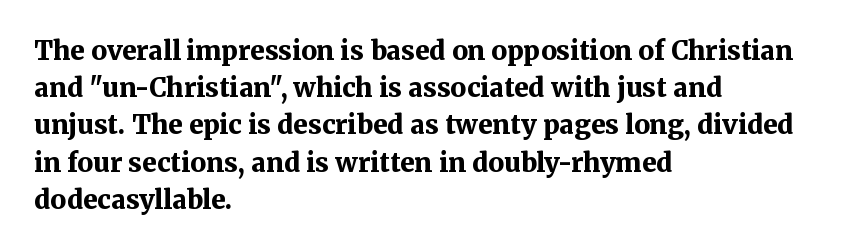
{"italic": "no", "bold": "yes", "underline": "no", "align": "left", "line_spacing": "normal", "line_spacing_ratio": 1.43, "letter_spacing": "normal", "letter_spacing_em": 0.0, "glyph_px": 26}
